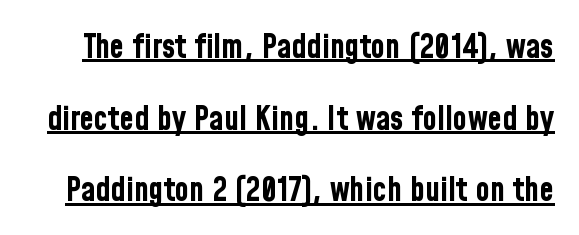
Q: Is the text bold? A: Yes.
Q: Is the text italic (slanted)? A: No, it is upright.
Q: Is the typeface a serif or a sans-serif typeface? A: Sans-serif.
Q: Is the text underlined? A: Yes.
Q: Is the spacing between letters normal or unusually wide? A: Normal.
Q: Is the spacing between lines tight, normal or loose? A: Loose.
Q: Width (condensed, normal, or wide)? A: Condensed.
Q: Stroke contrast? A: Low.
Q: x-height? A: Medium.
Q: Monospaced? A: No.
